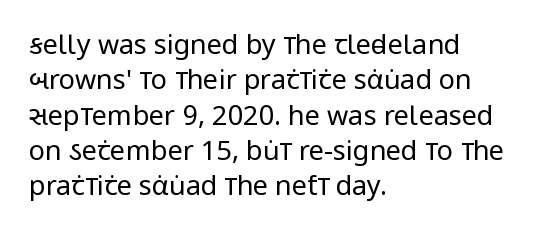
The image shows 27 px text type, upright; set left-aligned, normal line spacing (1.31x), normal letter spacing, not underlined.
